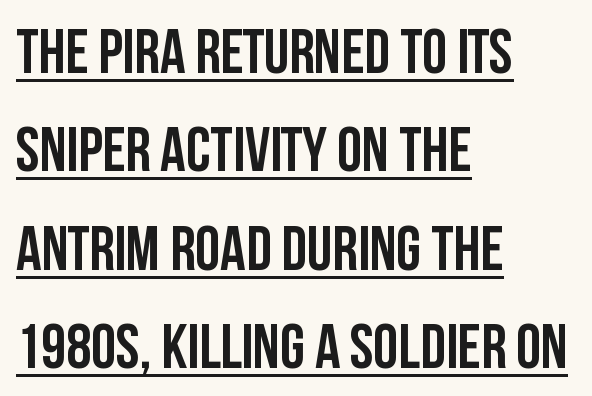
The image shows 63 px semibold, condensed sans-serif type, upright; set left-aligned, normal line spacing (1.56x), normal letter spacing, underlined; low stroke contrast and a large x-height.
